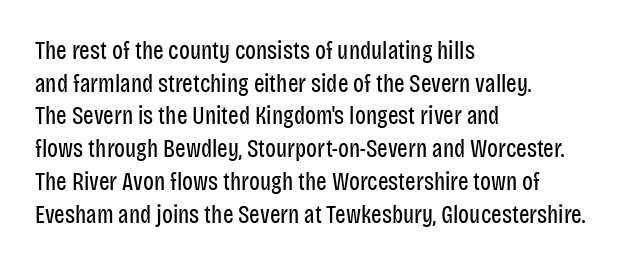
{"italic": "no", "bold": "no", "underline": "no", "align": "left", "line_spacing": "normal", "line_spacing_ratio": 1.31, "letter_spacing": "normal", "letter_spacing_em": 0.0, "glyph_px": 25}
